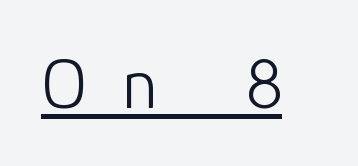
Style check: upright. The glyphs are accompanied by a horizontal stroke just below them. This sample uses expanded letter spacing, leaving extra air between glyphs. A quiet, ordinary-to-light weight characterises the typeface.
